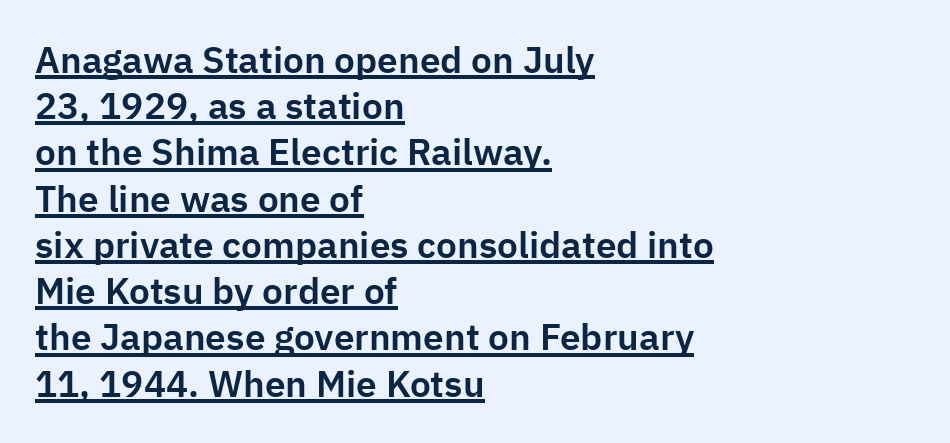
The image shows 37 px sans-serif type, upright; set left-aligned, normal line spacing (1.25x), normal letter spacing, underlined; low stroke contrast and a medium x-height.
